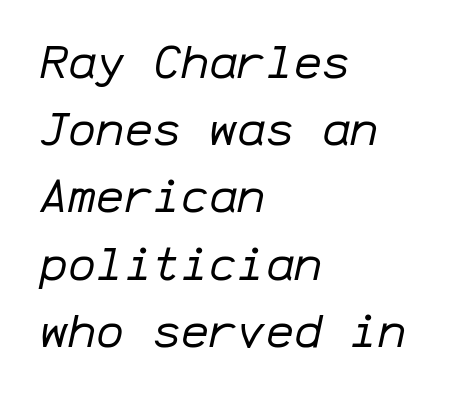
{"italic": "yes", "lean": "right", "slant_degrees": 12, "bold": "no", "weight": "regular", "width": "normal", "stroke_contrast": "low", "x_height": "medium", "monospaced": "yes", "underline": "no", "align": "left", "line_spacing": "normal", "line_spacing_ratio": 1.43, "letter_spacing": "normal", "letter_spacing_em": 0.0, "glyph_px": 47}
